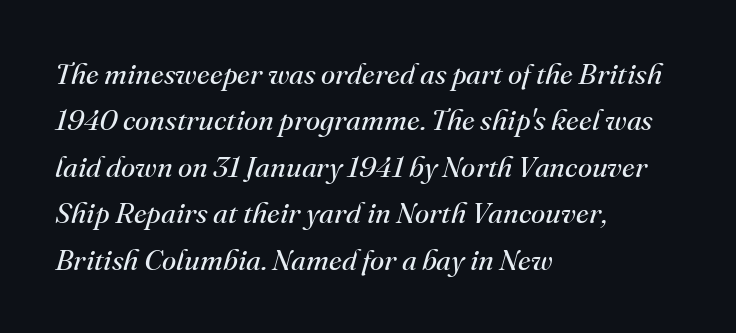
The image shows 29 px regular-weight serif type, italic (leaning right); set left-aligned, normal line spacing (1.6x), normal letter spacing, not underlined; medium stroke contrast and a small x-height.
